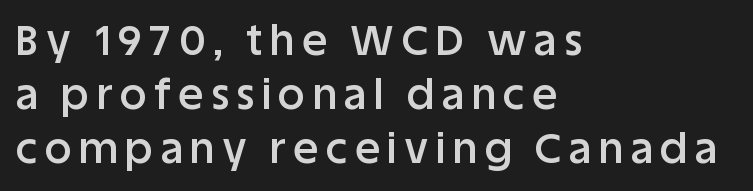
{"serif": "no", "italic": "no", "bold": "semi", "weight": "semibold", "width": "normal", "stroke_contrast": "low", "x_height": "large", "monospaced": "no", "underline": "no", "align": "left", "line_spacing": "normal", "line_spacing_ratio": 1.29, "glyph_px": 42}
